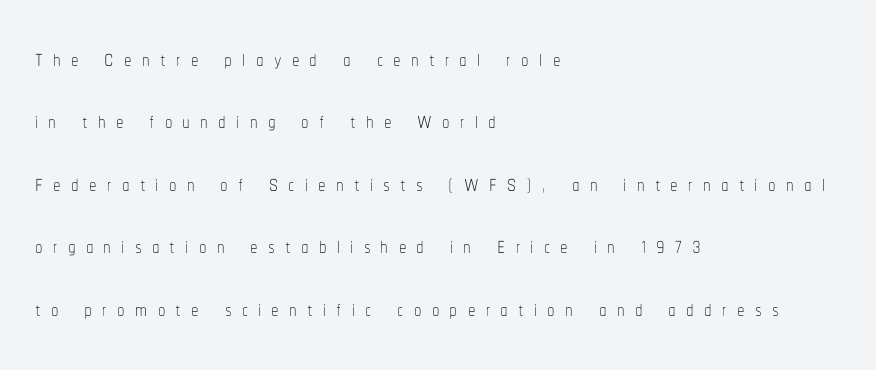
Q: Is the text bold? A: No.
Q: Is the text italic (slanted)? A: No, it is upright.
Q: Is the text underlined? A: No.
Q: How is the paragraph aligned? A: Left-aligned.
Q: Is the spacing between letters normal or unusually wide? A: Unusually wide.
Q: Is the spacing between lines tight, normal or loose? A: Loose.
Q: Width (condensed, normal, or wide)? A: Condensed.
Q: Stroke contrast? A: Low.
Q: x-height? A: Medium.
Q: Monospaced? A: No.
